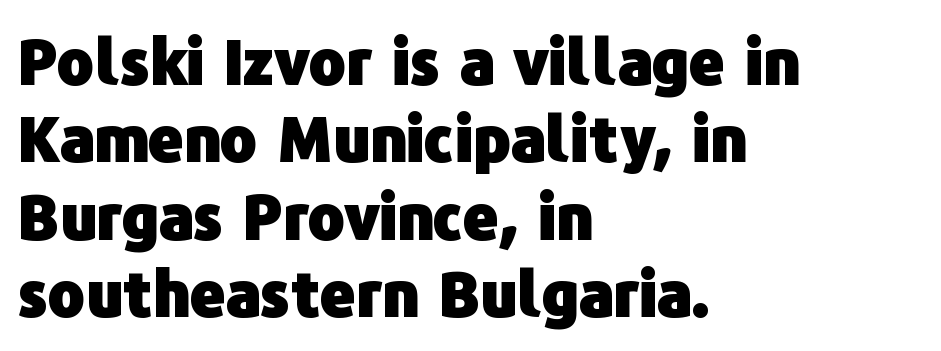
Notice how the passage keeps a crisp vertical edge on the left only. This sample uses plain, unmodified letter spacing. These lines are rendered in a variable-pitch font. Nope, no serifs anywhere on these letters.
